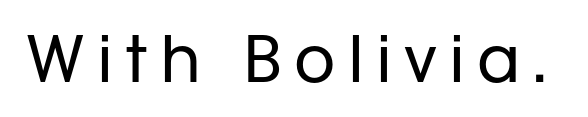
Here the designer chose a conventional face with non-uniform glyph widths. Ordinary non-slanted type is in use. Bare-footed words on every line. No feet cap the strokes, marking this as sans-serif type. On a weight scale, this lands at 450 or below.
